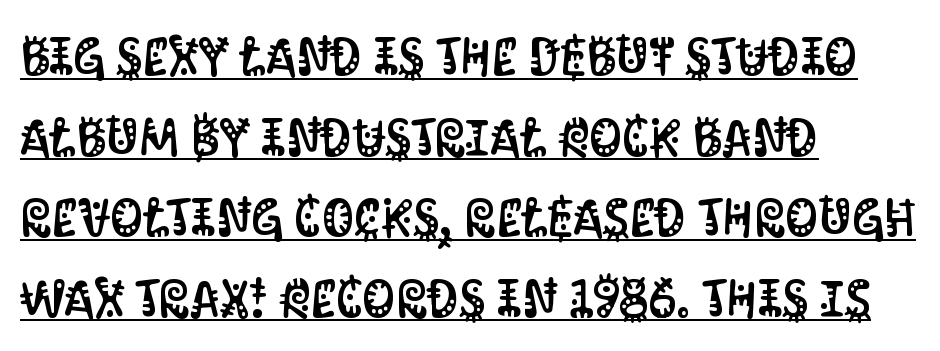
{"serif": "no", "italic": "no", "width": "condensed", "stroke_contrast": "medium", "x_height": "large", "monospaced": "no", "underline": "yes", "align": "left", "line_spacing": "normal", "line_spacing_ratio": 1.55, "letter_spacing": "normal", "letter_spacing_em": 0.0, "glyph_px": 52}
